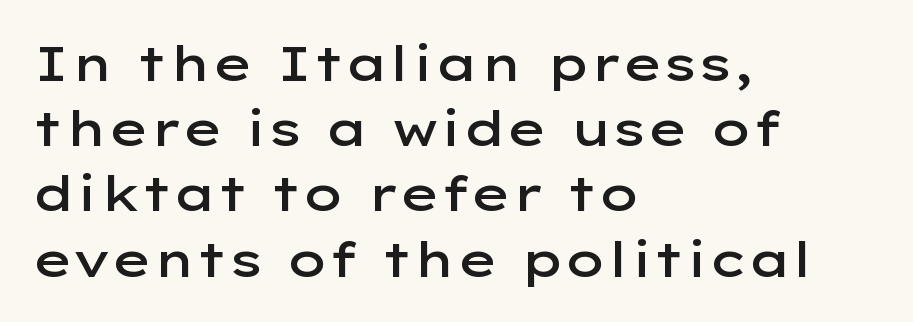
The image shows 49 px semibold, wide sans-serif type, upright; set left-aligned, normal line spacing (1.33x), normal letter spacing, not underlined; low stroke contrast and a medium x-height.
